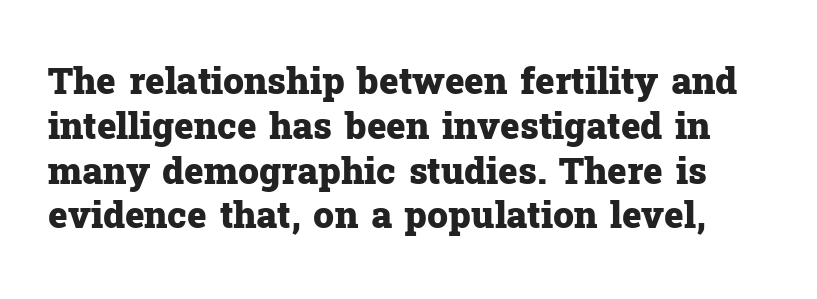
Q: Is the text bold? A: Yes.
Q: Is the text italic (slanted)? A: No, it is upright.
Q: Is the typeface a serif or a sans-serif typeface? A: Serif.
Q: Is the text underlined? A: No.
Q: Is the spacing between letters normal or unusually wide? A: Normal.
Q: Width (condensed, normal, or wide)? A: Normal.
Q: Stroke contrast? A: Low.
Q: x-height? A: Medium.
Q: Monospaced? A: No.
